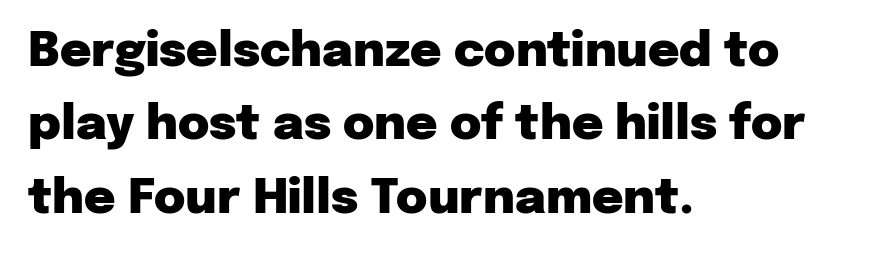
{"serif": "no", "italic": "no", "bold": "yes", "weight": "heavy", "width": "normal", "stroke_contrast": "low", "x_height": "medium", "monospaced": "no", "underline": "no", "align": "left", "line_spacing": "normal", "line_spacing_ratio": 1.53, "letter_spacing": "normal", "letter_spacing_em": 0.0, "glyph_px": 48}
